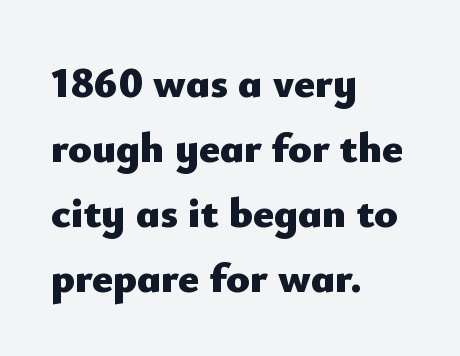
Q: Is the text bold? A: Yes.
Q: Is the text italic (slanted)? A: No, it is upright.
Q: Is the typeface a serif or a sans-serif typeface? A: Sans-serif.
Q: Is the text underlined? A: No.
Q: How is the paragraph aligned? A: Left-aligned.
Q: Is the spacing between letters normal or unusually wide? A: Normal.
Q: Is the spacing between lines tight, normal or loose? A: Normal.
Q: Width (condensed, normal, or wide)? A: Normal.
Q: Stroke contrast? A: Low.
Q: x-height? A: Small.
Q: Monospaced? A: No.
